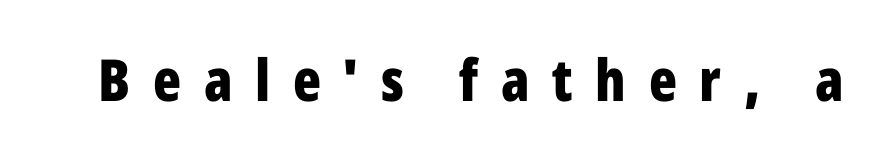
{"serif": "no", "italic": "no", "bold": "yes", "weight": "bold", "width": "condensed", "stroke_contrast": "low", "x_height": "medium", "monospaced": "no", "underline": "no", "letter_spacing": "wide", "letter_spacing_em": 0.39, "glyph_px": 58}
